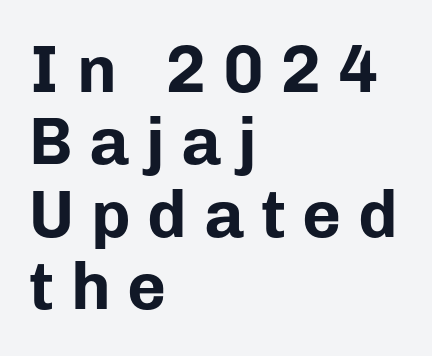
Q: Is the text bold? A: Yes.
Q: Is the text italic (slanted)? A: No, it is upright.
Q: Is the typeface a serif or a sans-serif typeface? A: Sans-serif.
Q: Is the text underlined? A: No.
Q: How is the paragraph aligned? A: Left-aligned.
Q: Is the spacing between letters normal or unusually wide? A: Unusually wide.
Q: Is the spacing between lines tight, normal or loose? A: Tight.
Q: Width (condensed, normal, or wide)? A: Normal.
Q: Stroke contrast? A: Low.
Q: x-height? A: Medium.
Q: Monospaced? A: No.
